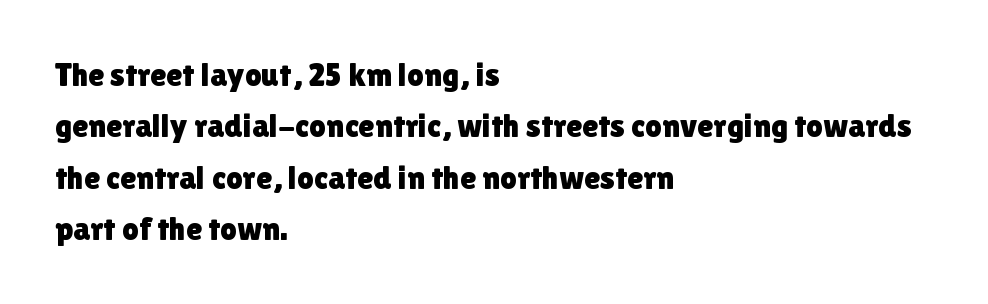
Q: Is the text italic (slanted)? A: No, it is upright.
Q: Is the typeface a serif or a sans-serif typeface? A: Sans-serif.
Q: Is the text underlined? A: No.
Q: How is the paragraph aligned? A: Left-aligned.
Q: Is the spacing between letters normal or unusually wide? A: Normal.
Q: Is the spacing between lines tight, normal or loose? A: Normal.
Q: Width (condensed, normal, or wide)? A: Normal.
Q: Stroke contrast? A: Low.
Q: x-height? A: Medium.
Q: Monospaced? A: No.
